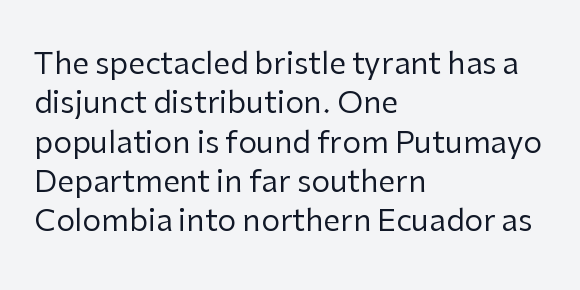
Q: Is the text bold? A: No.
Q: Is the text italic (slanted)? A: No, it is upright.
Q: Is the typeface a serif or a sans-serif typeface? A: Sans-serif.
Q: Is the text underlined? A: No.
Q: How is the paragraph aligned? A: Left-aligned.
Q: Is the spacing between letters normal or unusually wide? A: Normal.
Q: Is the spacing between lines tight, normal or loose? A: Normal.
Q: Width (condensed, normal, or wide)? A: Normal.
Q: Stroke contrast? A: Low.
Q: x-height? A: Medium.
Q: Monospaced? A: No.
